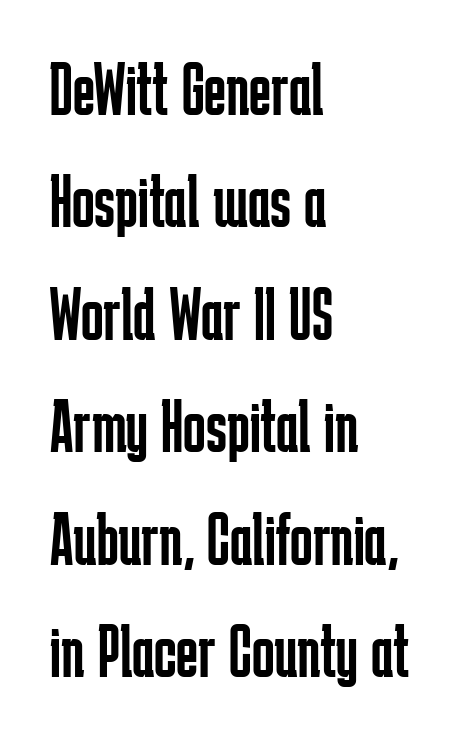
Line spacing here is normal. This sample uses plain, unmodified letter spacing. You could not count columns in this text — the font is proportionally spaced. No heavy texture on the line: the type isn't bold. The lines in this sample share a left origin and differ only in where they stop.
